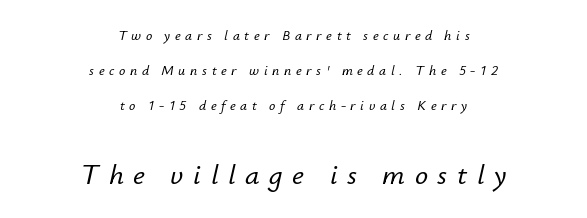
Q: Is the text italic (slanted)? A: Yes, it leans right by about 12 degrees.
Q: Is the text underlined? A: No.
Q: How is the paragraph aligned? A: Centered.
Q: Is the spacing between letters normal or unusually wide? A: Unusually wide.
Q: Is the spacing between lines tight, normal or loose? A: Loose.
Q: Which block of text is set in a larger size, the first (top) or the second (bottom)? A: The second (bottom) one.
Q: Width (condensed, normal, or wide)? A: Normal.
Q: Stroke contrast? A: Low.
Q: x-height? A: Small.
Q: Monospaced? A: No.
